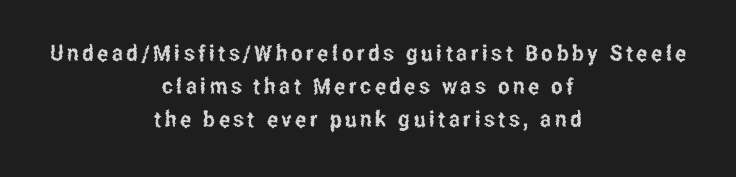
{"italic": "no", "underline": "no", "align": "center", "line_spacing": "normal", "line_spacing_ratio": 1.5, "glyph_px": 22}
